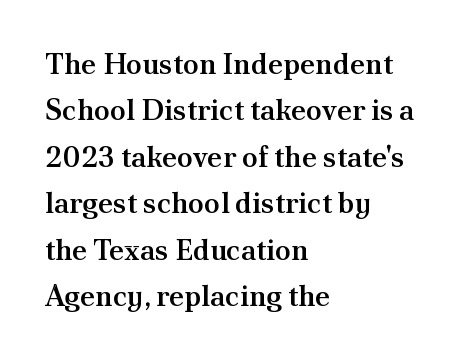
Q: Is the text bold? A: Semi-bold.
Q: Is the text italic (slanted)? A: No, it is upright.
Q: Is the typeface a serif or a sans-serif typeface? A: Serif.
Q: Is the text underlined? A: No.
Q: How is the paragraph aligned? A: Left-aligned.
Q: Is the spacing between letters normal or unusually wide? A: Normal.
Q: Is the spacing between lines tight, normal or loose? A: Normal.
Q: Width (condensed, normal, or wide)? A: Normal.
Q: Stroke contrast? A: Medium.
Q: x-height? A: Small.
Q: Monospaced? A: No.
